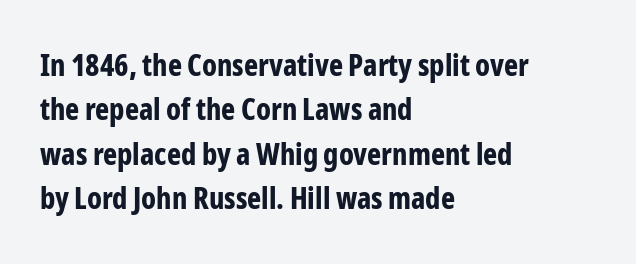
{"serif": "no", "italic": "no", "bold": "yes", "weight": "bold", "width": "condensed", "stroke_contrast": "low", "x_height": "medium", "monospaced": "no", "underline": "no", "align": "left", "line_spacing": "normal", "line_spacing_ratio": 1.48, "letter_spacing": "normal", "letter_spacing_em": 0.0, "glyph_px": 30}
